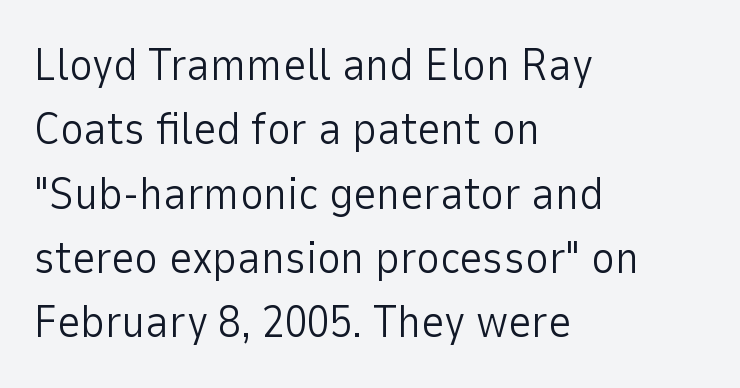
The leading is moderate, giving the passage an even texture. Short and long lines alike share a common starting point at left. Each letter's strokes conclude bluntly, with no projecting serifs. The specimen reads as upright at a glance.
